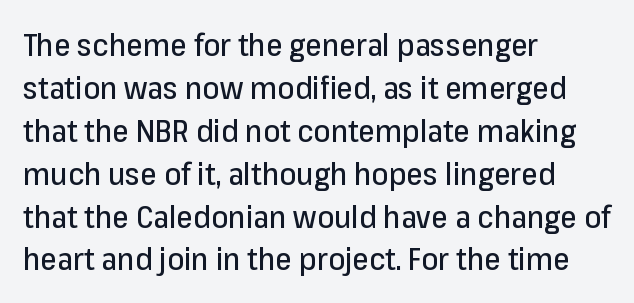
Q: Is the text italic (slanted)? A: No, it is upright.
Q: Is the typeface a serif or a sans-serif typeface? A: Sans-serif.
Q: Is the text underlined? A: No.
Q: How is the paragraph aligned? A: Left-aligned.
Q: Is the spacing between letters normal or unusually wide? A: Normal.
Q: Is the spacing between lines tight, normal or loose? A: Normal.
Q: Width (condensed, normal, or wide)? A: Normal.
Q: Stroke contrast? A: Low.
Q: x-height? A: Medium.
Q: Monospaced? A: No.
